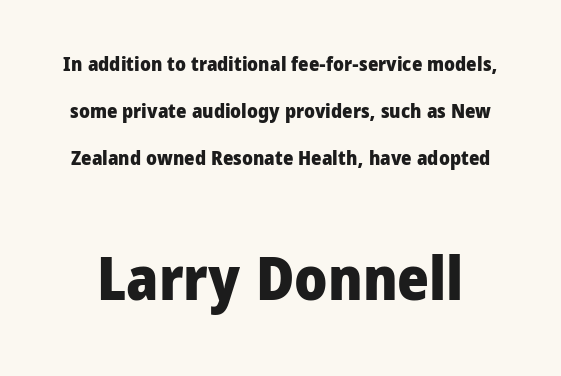
{"serif": "no", "italic": "no", "bold": "yes", "weight": "heavy", "width": "condensed", "stroke_contrast": "low", "x_height": "large", "monospaced": "no", "underline": "no", "line_spacing": "loose", "line_spacing_ratio": 2.34, "letter_spacing": "normal", "letter_spacing_em": 0.0, "larger_block": "second", "size_ratio": 3.05, "glyph_px": 61}
